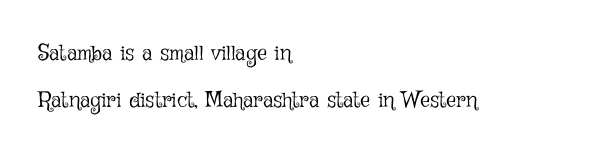
The image shows 22 px text type, upright; set left-aligned, loose line spacing (2.12x), normal letter spacing, not underlined.
